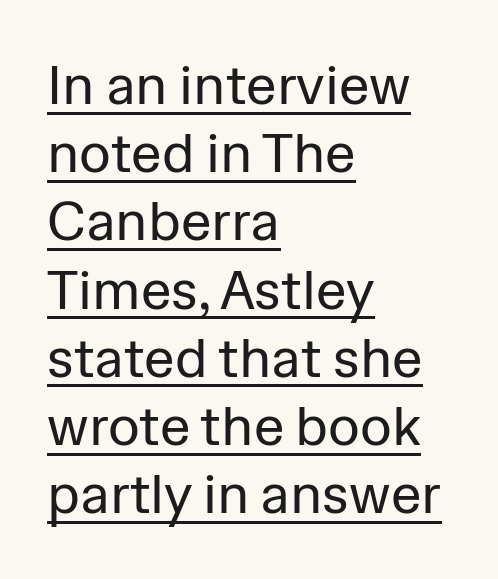
Q: Is the text bold? A: No.
Q: Is the text italic (slanted)? A: No, it is upright.
Q: Is the typeface a serif or a sans-serif typeface? A: Sans-serif.
Q: Is the text underlined? A: Yes.
Q: How is the paragraph aligned? A: Left-aligned.
Q: Is the spacing between letters normal or unusually wide? A: Normal.
Q: Width (condensed, normal, or wide)? A: Normal.
Q: Stroke contrast? A: Low.
Q: x-height? A: Medium.
Q: Monospaced? A: No.
